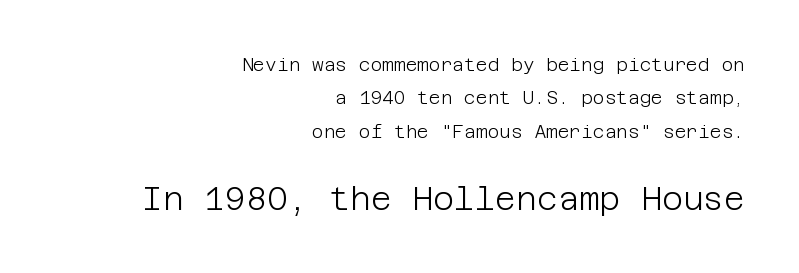
Q: Is the text bold? A: No.
Q: Is the text italic (slanted)? A: No, it is upright.
Q: Is the typeface a serif or a sans-serif typeface? A: Sans-serif.
Q: Is the text underlined? A: No.
Q: How is the paragraph aligned? A: Right-aligned.
Q: Is the spacing between letters normal or unusually wide? A: Normal.
Q: Which block of text is set in a larger size, the first (top) or the second (bottom)? A: The second (bottom) one.
Q: Width (condensed, normal, or wide)? A: Normal.
Q: Stroke contrast? A: Low.
Q: x-height? A: Large.
